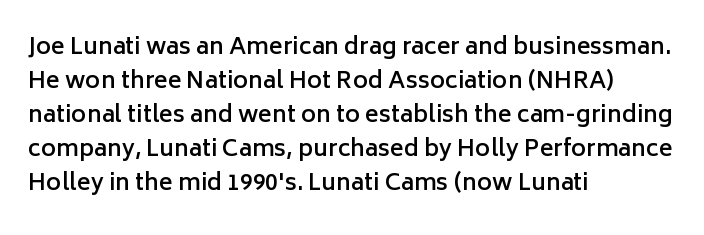
Q: Is the text bold? A: Semi-bold.
Q: Is the text italic (slanted)? A: No, it is upright.
Q: Is the text underlined? A: No.
Q: How is the paragraph aligned? A: Left-aligned.
Q: Is the spacing between letters normal or unusually wide? A: Normal.
Q: Is the spacing between lines tight, normal or loose? A: Normal.
